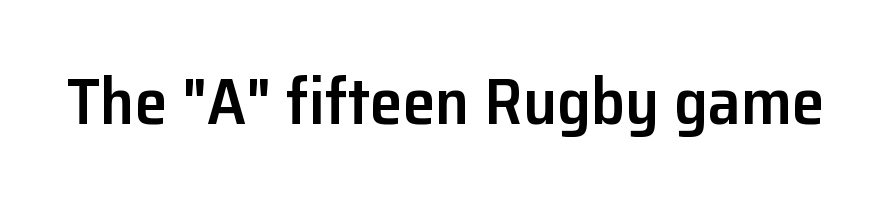
{"serif": "no", "italic": "no", "bold": "semi", "weight": "semibold", "width": "normal", "stroke_contrast": "low", "x_height": "medium", "monospaced": "no", "underline": "no", "letter_spacing": "normal", "letter_spacing_em": 0.0, "glyph_px": 66}
